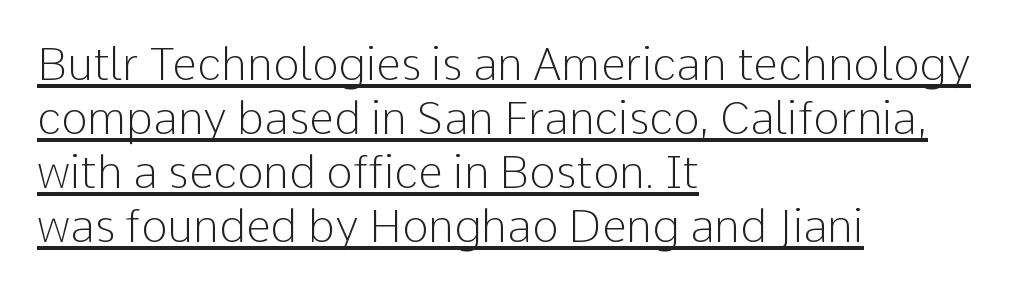
This sample uses a sans-serif face. Look at the tracking — it's just the regular setting, nothing added. On a weight scale, this lands at 450 or below. Quick note: not italic, upright. Casual observation: everything's shoved over to the left.
